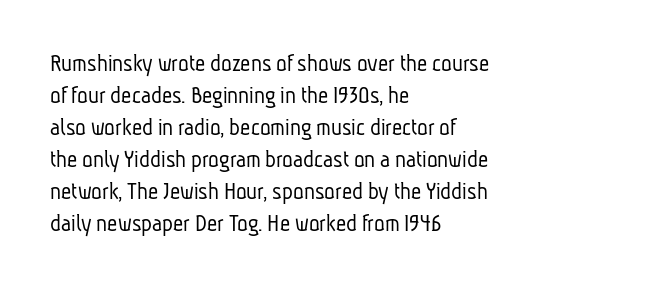
Q: Is the text bold? A: No.
Q: Is the text underlined? A: No.
Q: How is the paragraph aligned? A: Left-aligned.
Q: Is the spacing between letters normal or unusually wide? A: Normal.
Q: Is the spacing between lines tight, normal or loose? A: Normal.
